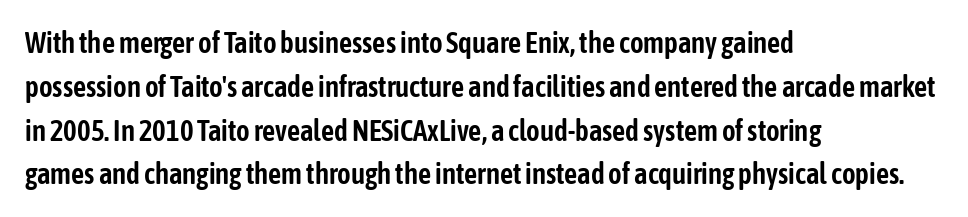
Q: Is the text italic (slanted)? A: No, it is upright.
Q: Is the typeface a serif or a sans-serif typeface? A: Sans-serif.
Q: Is the text underlined? A: No.
Q: How is the paragraph aligned? A: Left-aligned.
Q: Is the spacing between letters normal or unusually wide? A: Normal.
Q: Is the spacing between lines tight, normal or loose? A: Normal.
Q: Width (condensed, normal, or wide)? A: Condensed.
Q: Stroke contrast? A: Low.
Q: x-height? A: Medium.
Q: Monospaced? A: No.
